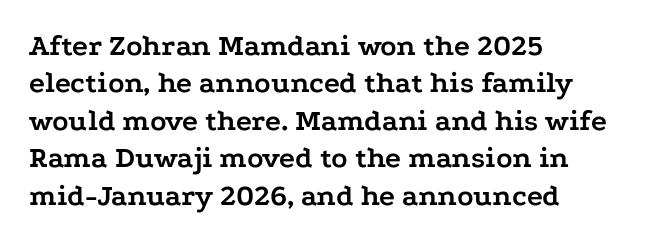
Q: Is the text bold? A: Yes.
Q: Is the text italic (slanted)? A: No, it is upright.
Q: Is the typeface a serif or a sans-serif typeface? A: Serif.
Q: Is the text underlined? A: No.
Q: How is the paragraph aligned? A: Left-aligned.
Q: Is the spacing between letters normal or unusually wide? A: Normal.
Q: Is the spacing between lines tight, normal or loose? A: Normal.
Q: Width (condensed, normal, or wide)? A: Wide.
Q: Stroke contrast? A: Low.
Q: x-height? A: Medium.
Q: Monospaced? A: No.
